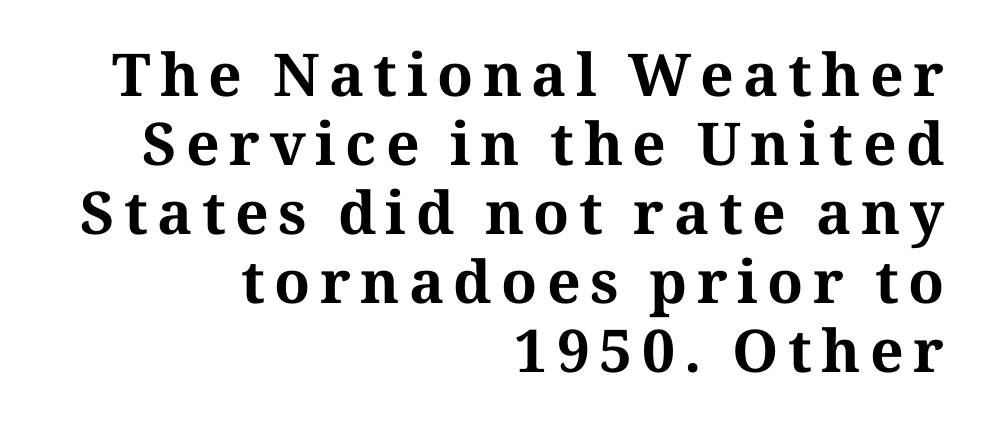
Q: Is the text bold? A: Yes.
Q: Is the text italic (slanted)? A: No, it is upright.
Q: Is the typeface a serif or a sans-serif typeface? A: Serif.
Q: Is the text underlined? A: No.
Q: How is the paragraph aligned? A: Right-aligned.
Q: Width (condensed, normal, or wide)? A: Normal.
Q: Stroke contrast? A: Medium.
Q: x-height? A: Medium.
Q: Monospaced? A: No.
